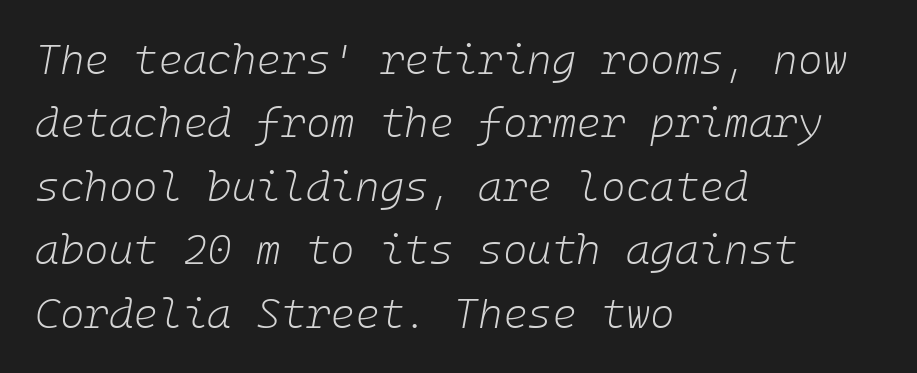
The image shows 42 px light type, italic (leaning right); set left-aligned, normal line spacing (1.51x), normal letter spacing, not underlined; low stroke contrast and a medium x-height.
